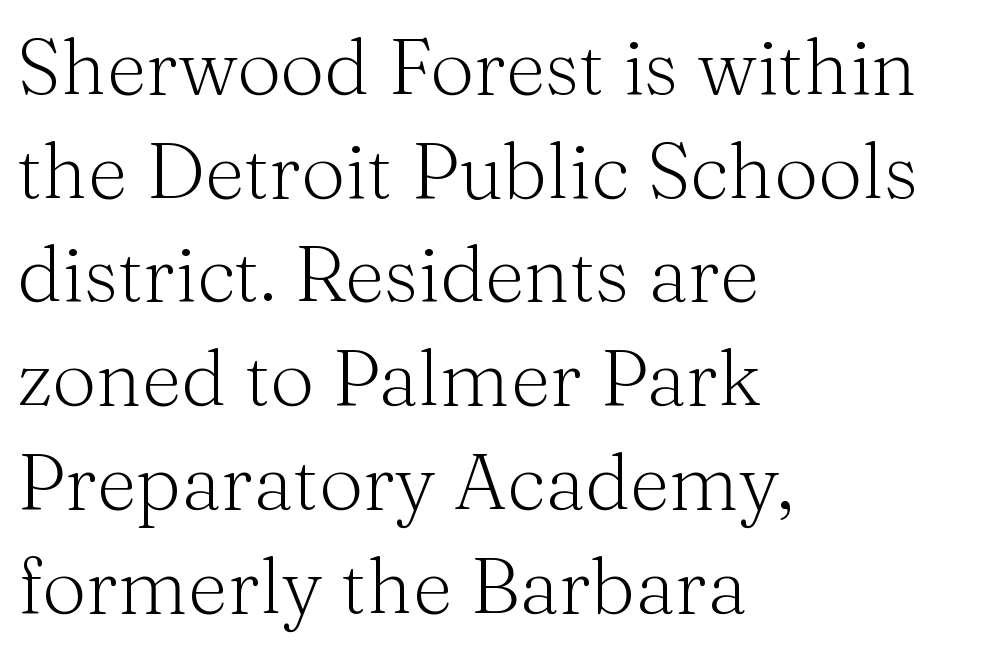
{"serif": "yes", "italic": "no", "bold": "no", "weight": "light", "width": "normal", "stroke_contrast": "medium", "x_height": "medium", "monospaced": "no", "underline": "no", "align": "left", "line_spacing": "normal", "line_spacing_ratio": 1.33, "letter_spacing": "normal", "letter_spacing_em": 0.0, "glyph_px": 78}
